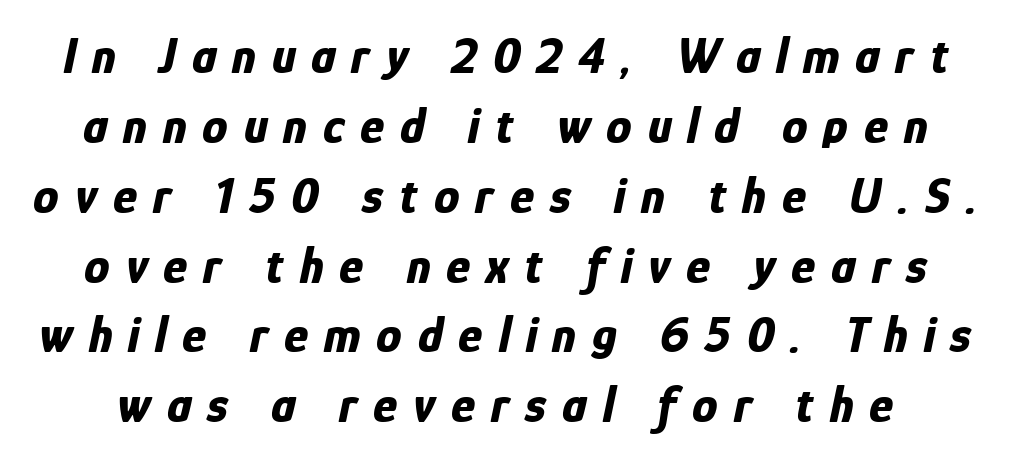
{"italic": "yes", "lean": "right", "slant_degrees": 12, "bold": "yes", "weight": "bold", "width": "condensed", "stroke_contrast": "low", "x_height": "medium", "monospaced": "no", "underline": "no", "line_spacing": "normal", "line_spacing_ratio": 1.37, "letter_spacing": "wide", "letter_spacing_em": 0.31, "glyph_px": 51}
